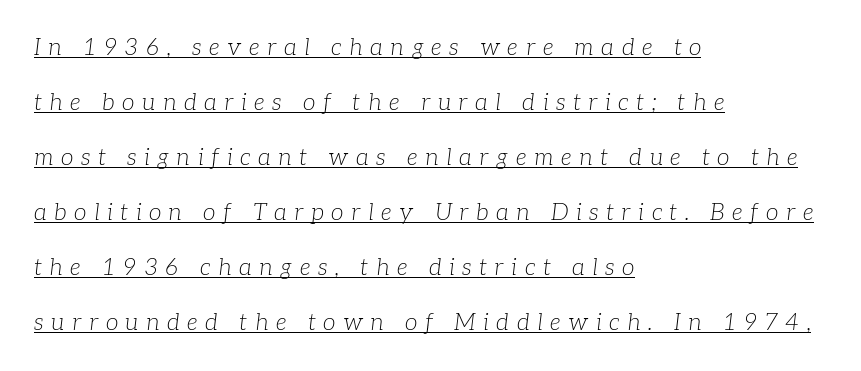
Q: Is the text bold? A: No.
Q: Is the text italic (slanted)? A: Yes, it leans right by about 7 degrees.
Q: Is the text underlined? A: Yes.
Q: How is the paragraph aligned? A: Left-aligned.
Q: Is the spacing between letters normal or unusually wide? A: Unusually wide.
Q: Is the spacing between lines tight, normal or loose? A: Loose.
